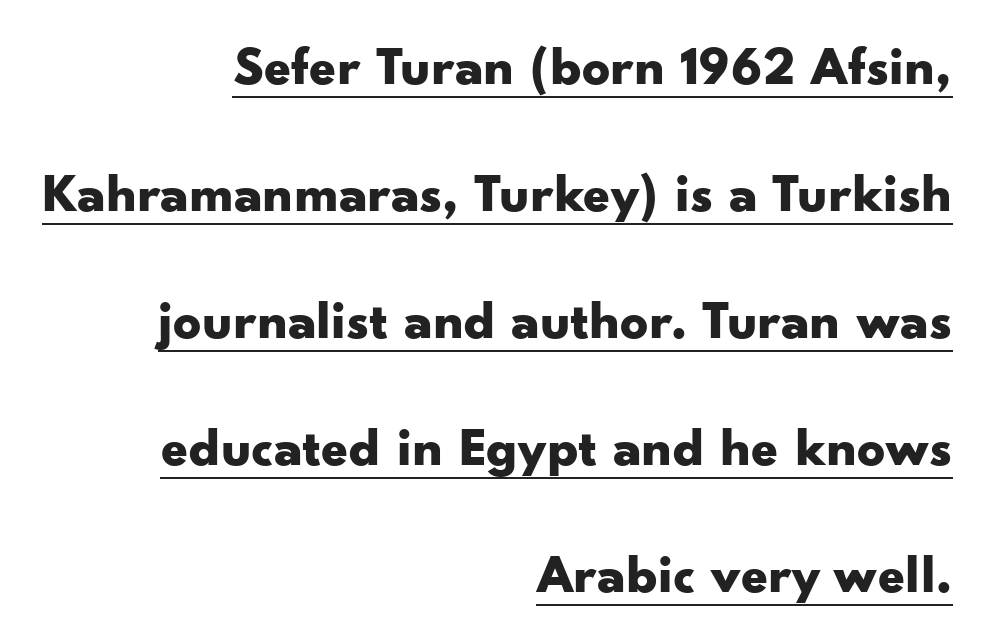
Serifs: no, the terminals of the letterforms are clean. This rendering uses right alignment, leaving the left contour irregular. Rows of type keep a wide berth in the vertical direction. Honestly, the letter spacing is just normal — you wouldn't notice it.
